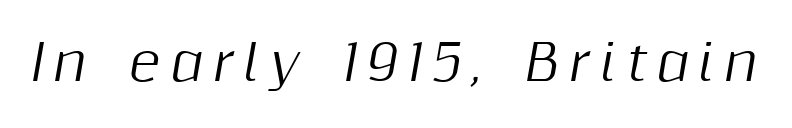
Q: Is the text italic (slanted)? A: Yes, it leans right by about 10 degrees.
Q: Is the text underlined? A: No.
Q: Is the spacing between letters normal or unusually wide? A: Unusually wide.
Q: Width (condensed, normal, or wide)? A: Normal.
Q: Stroke contrast? A: Medium.
Q: x-height? A: Medium.
Q: Monospaced? A: No.
